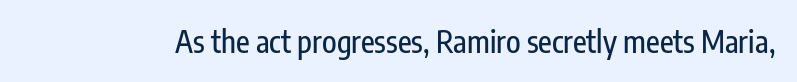
Q: Is the text italic (slanted)? A: No, it is upright.
Q: Is the typeface a serif or a sans-serif typeface? A: Sans-serif.
Q: Is the text underlined? A: No.
Q: Is the spacing between letters normal or unusually wide? A: Normal.
Q: Width (condensed, normal, or wide)? A: Condensed.
Q: Stroke contrast? A: Low.
Q: x-height? A: Medium.
Q: Monospaced? A: No.
